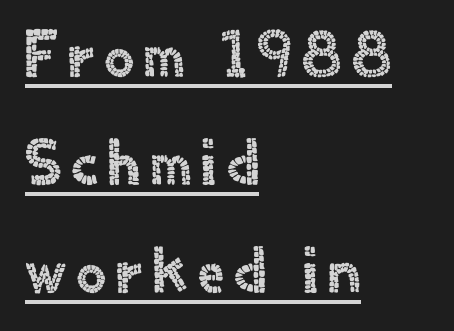
{"serif": "no", "italic": "no", "width": "normal", "x_height": "small", "monospaced": "no", "underline": "yes", "align": "left", "line_spacing": "normal", "line_spacing_ratio": 1.66, "glyph_px": 65}
